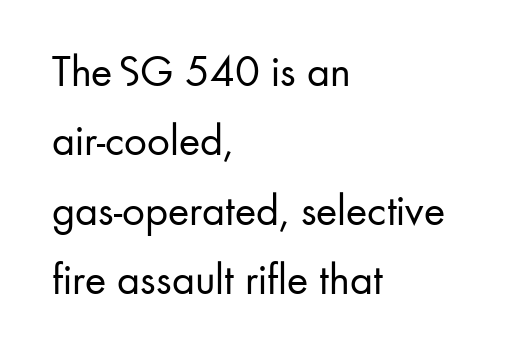
{"serif": "no", "italic": "no", "bold": "no", "weight": "regular", "width": "normal", "stroke_contrast": "low", "x_height": "small", "monospaced": "no", "underline": "no", "align": "left", "line_spacing": "normal", "line_spacing_ratio": 1.54, "letter_spacing": "normal", "letter_spacing_em": 0.0, "glyph_px": 45}
